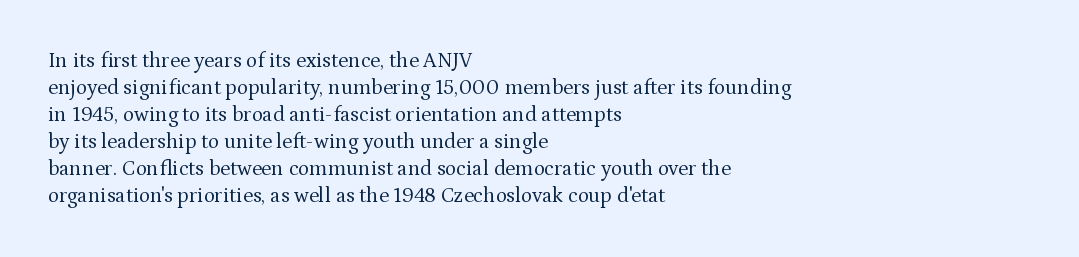
The image shows 21 px text type, upright; set left-aligned, normal line spacing (1.29x), normal letter spacing, not underlined.
